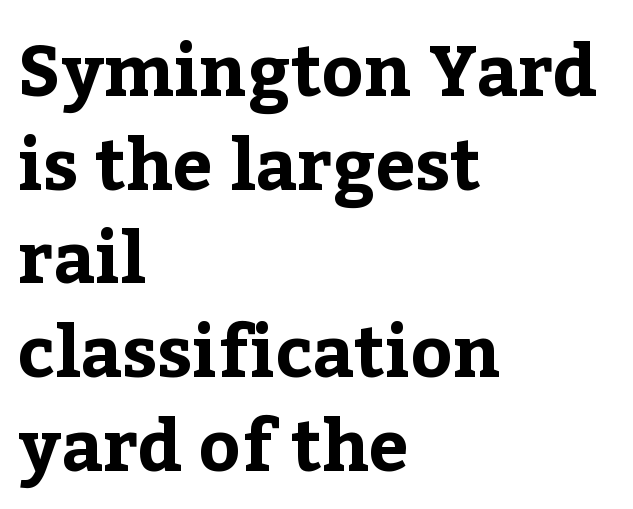
{"serif": "yes", "italic": "no", "bold": "yes", "weight": "bold", "width": "normal", "stroke_contrast": "low", "x_height": "medium", "monospaced": "no", "underline": "no", "align": "left", "line_spacing": "normal", "line_spacing_ratio": 1.32, "letter_spacing": "normal", "letter_spacing_em": 0.0, "glyph_px": 71}
